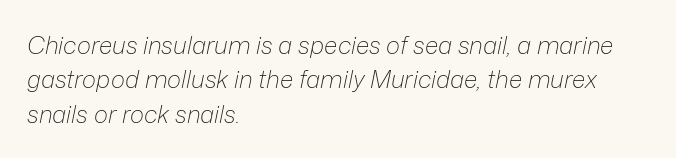
The image shows 24 px text type, italic (leaning right); set left-aligned, normal line spacing (1.43x), normal letter spacing, not underlined.
